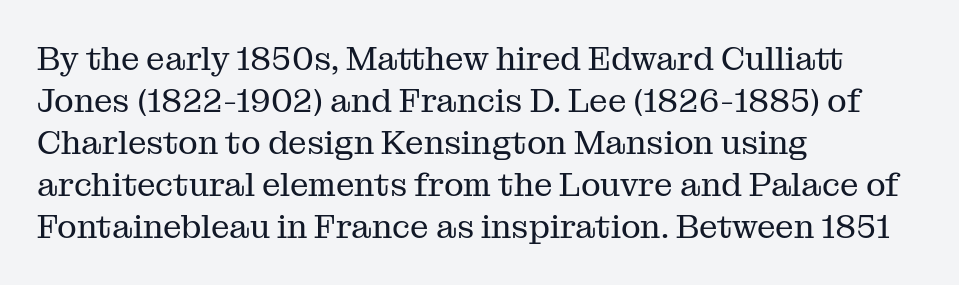
This is the regular roman posture of the typeface. A clean baseline with only descenders dipping below it. Letterform terminals end in serifs throughout the passage. This sample has the flowing, uneven cadence of proportional lettering. Rows of type keep a routine distance in the vertical direction.
